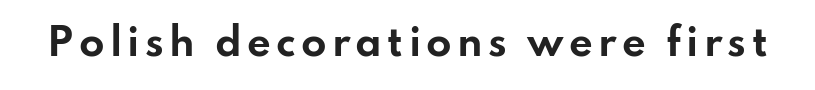
Q: Is the text bold? A: Yes.
Q: Is the text italic (slanted)? A: No, it is upright.
Q: Is the typeface a serif or a sans-serif typeface? A: Sans-serif.
Q: Is the text underlined? A: No.
Q: Width (condensed, normal, or wide)? A: Wide.
Q: Stroke contrast? A: Low.
Q: x-height? A: Small.
Q: Monospaced? A: No.
